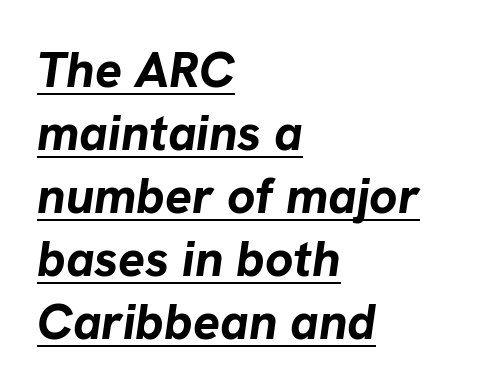
{"italic": "yes", "lean": "right", "slant_degrees": 8, "bold": "yes", "weight": "bold", "width": "normal", "stroke_contrast": "low", "x_height": "medium", "monospaced": "no", "underline": "yes", "align": "left", "line_spacing": "normal", "line_spacing_ratio": 1.26, "letter_spacing": "normal", "letter_spacing_em": 0.0, "glyph_px": 50}
